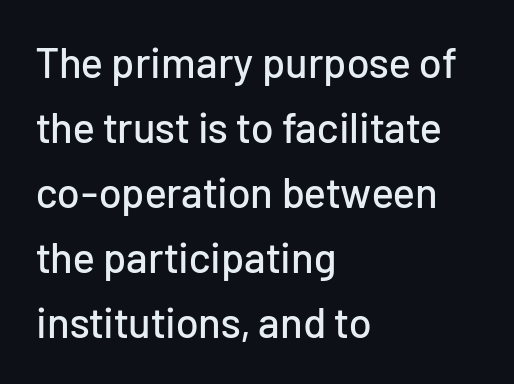
The image shows 42 px sans-serif type, upright; set left-aligned, normal line spacing (1.55x), normal letter spacing, not underlined; low stroke contrast and a medium x-height.
